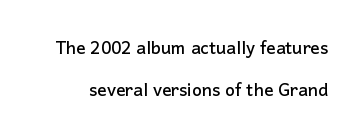
Just letters on the line, the space beneath them empty. The passage shown has conventional tracking throughout. Characters remain perfectly vertical along every line.
